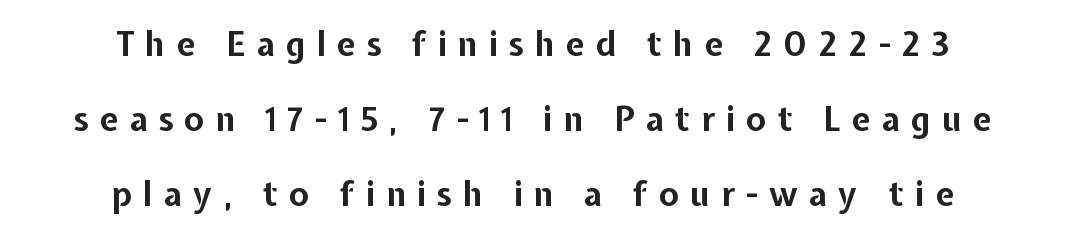
Q: Is the text bold? A: Yes.
Q: Is the text italic (slanted)? A: No, it is upright.
Q: Is the typeface a serif or a sans-serif typeface? A: Sans-serif.
Q: Is the text underlined? A: No.
Q: How is the paragraph aligned? A: Centered.
Q: Is the spacing between letters normal or unusually wide? A: Unusually wide.
Q: Is the spacing between lines tight, normal or loose? A: Loose.
Q: Width (condensed, normal, or wide)? A: Normal.
Q: Stroke contrast? A: Low.
Q: x-height? A: Medium.
Q: Monospaced? A: No.
